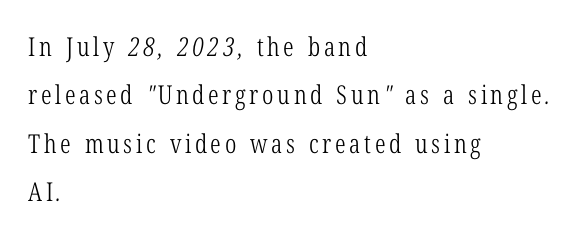
Every row of glyphs begins at an identical x-position on the left. Is the type heavy? It reads as light-to-regular instead. No word sits above an underline.
